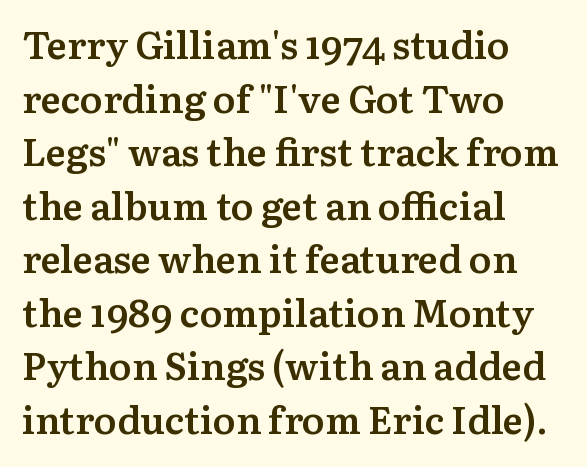
{"serif": "yes", "italic": "no", "bold": "semi", "weight": "semibold", "width": "normal", "stroke_contrast": "medium", "x_height": "medium", "monospaced": "no", "underline": "no", "align": "left", "line_spacing": "normal", "line_spacing_ratio": 1.41, "letter_spacing": "normal", "letter_spacing_em": 0.0, "glyph_px": 38}
